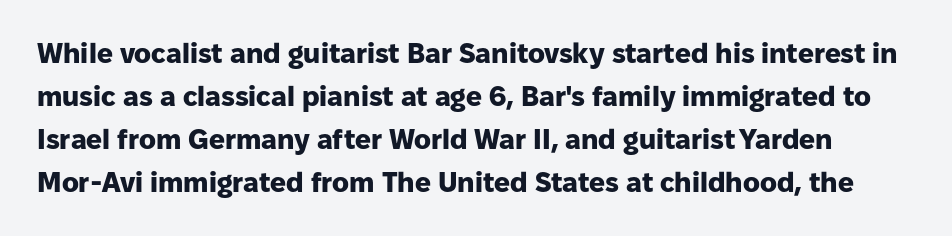
These lines were composed using upright roman letters. Each new line begins a customary step beneath the previous one. To sum up the face: it is a sans, with no serifs. Here the glyphs are tracked normally, forming tight word shapes. The words here are not underlined. Note the varied advance widths — an 'i' is clearly narrower than an 'm'.
